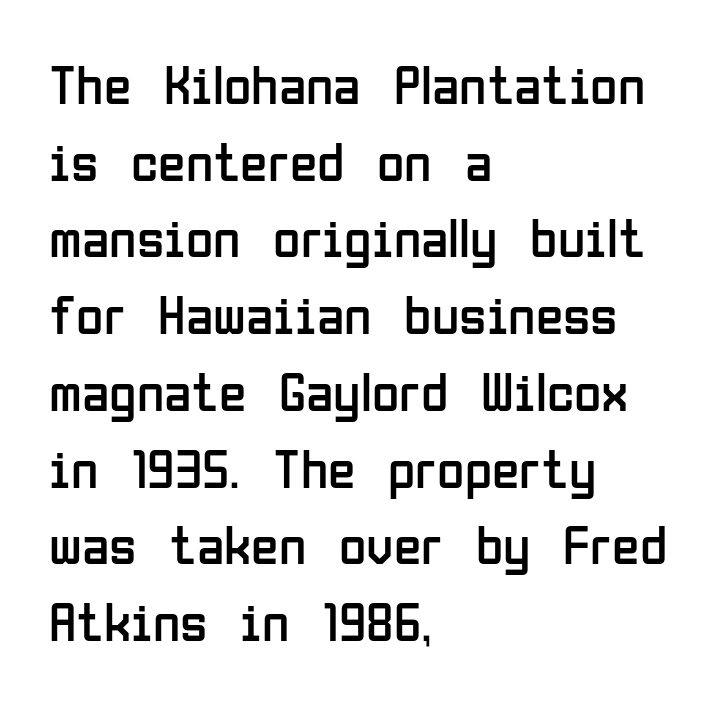
Q: Is the text bold? A: No.
Q: Is the text italic (slanted)? A: No, it is upright.
Q: Is the typeface a serif or a sans-serif typeface? A: Sans-serif.
Q: Is the text underlined? A: No.
Q: How is the paragraph aligned? A: Left-aligned.
Q: Is the spacing between letters normal or unusually wide? A: Normal.
Q: Is the spacing between lines tight, normal or loose? A: Normal.
Q: Width (condensed, normal, or wide)? A: Condensed.
Q: Stroke contrast? A: Low.
Q: x-height? A: Medium.
Q: Monospaced? A: No.
